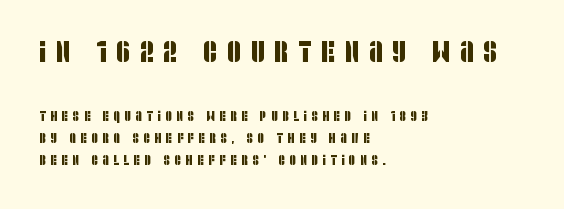
{"serif": "no", "width": "condensed", "stroke_contrast": "low", "x_height": "large", "monospaced": "no", "underline": "no", "align": "left", "line_spacing": "normal", "line_spacing_ratio": 1.57, "letter_spacing": "wide", "letter_spacing_em": 0.33, "larger_block": "first", "size_ratio": 2.14, "glyph_px": 30}
